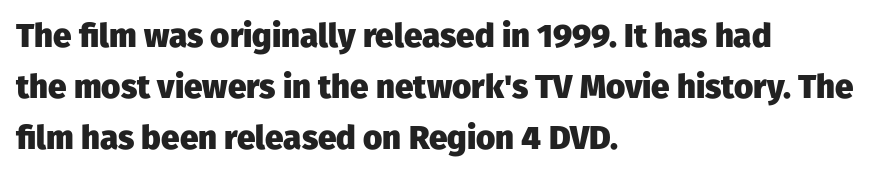
Look at the bottom of the vertical strokes: they stop flat, with no serifs. Where is the straight margin? On the left. How are the letters spaced? Ordinarily, with no added tracking. Rendered with straight, roman letterforms.
